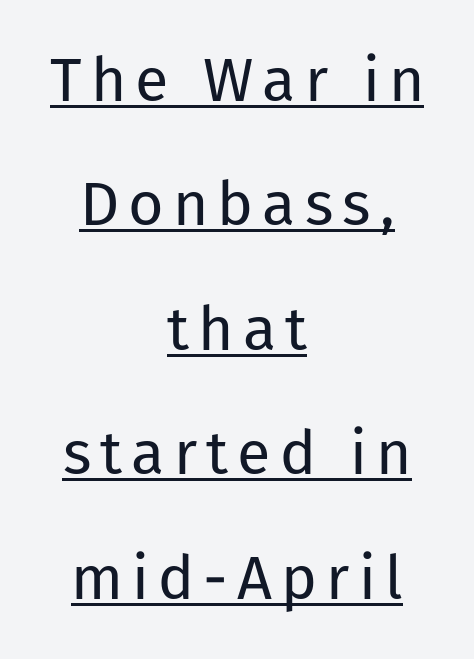
Q: Is the text bold? A: No.
Q: Is the text italic (slanted)? A: No, it is upright.
Q: Is the typeface a serif or a sans-serif typeface? A: Sans-serif.
Q: Is the text underlined? A: Yes.
Q: How is the paragraph aligned? A: Centered.
Q: Is the spacing between lines tight, normal or loose? A: Loose.
Q: Width (condensed, normal, or wide)? A: Normal.
Q: Stroke contrast? A: Low.
Q: x-height? A: Medium.
Q: Monospaced? A: No.
